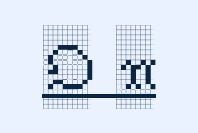
The image shows 64 px condensed serif type, upright; set unusually wide letter spacing (+0.38 em), underlined; a large x-height.
